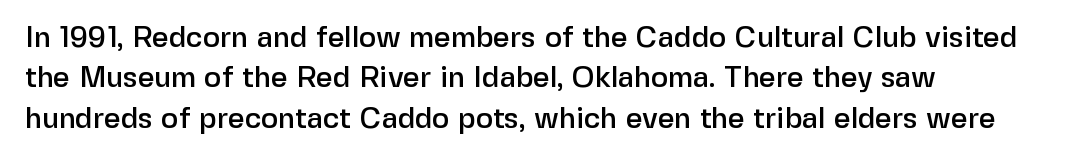
{"serif": "no", "italic": "no", "width": "normal", "stroke_contrast": "low", "x_height": "medium", "monospaced": "no", "underline": "no", "align": "left", "line_spacing": "normal", "line_spacing_ratio": 1.39, "letter_spacing": "normal", "letter_spacing_em": 0.0, "glyph_px": 29}
